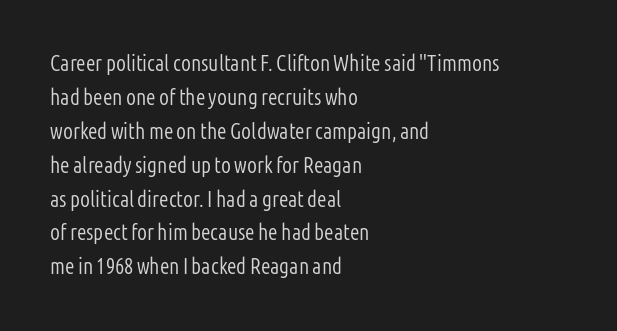
{"italic": "no", "bold": "no", "underline": "no", "align": "left", "line_spacing": "normal", "line_spacing_ratio": 1.54, "letter_spacing": "normal", "letter_spacing_em": 0.0, "glyph_px": 22}
